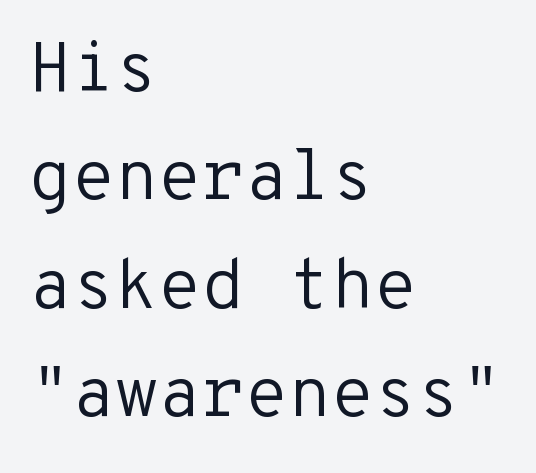
The image shows 70 px regular-weight sans-serif type, upright, monospaced; set left-aligned, normal line spacing (1.55x), normal letter spacing, not underlined; low stroke contrast and a medium x-height.
